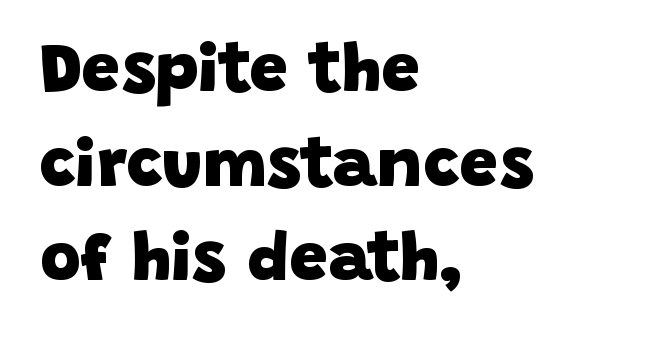
Regular leading. Proportional: the letters do not fall into vertical columns. The glyphs in this specimen are sans serif. The words here are not underlined. Nobody touched the tracking dial on this one. One-word summary of the alignment: left.
